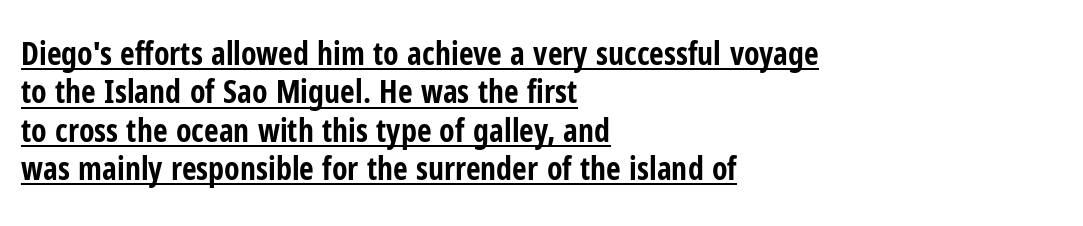
This sample uses a sans-serif face. Look at the tracking — it's just the regular setting, nothing added. Characters remain perfectly vertical along every line. Underlining? Definitely there. You could not count columns in this text — the font is proportionally spaced.
